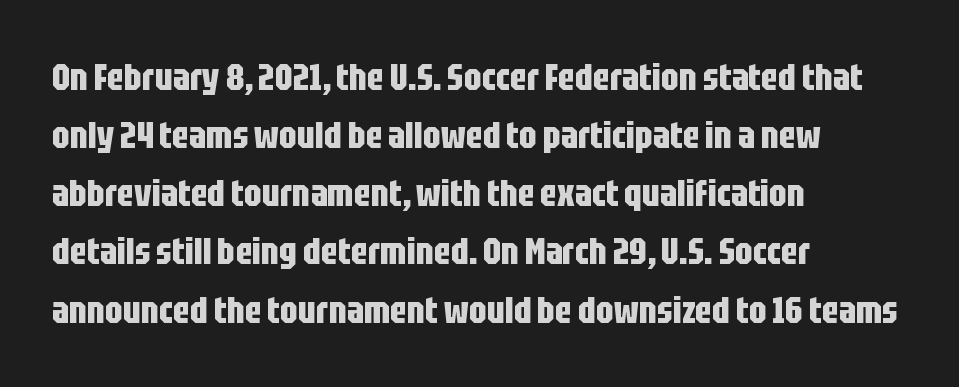
The image shows 38 px bold, condensed sans-serif type, upright; set left-aligned, normal line spacing (1.53x), normal letter spacing, not underlined; low stroke contrast and a large x-height.
